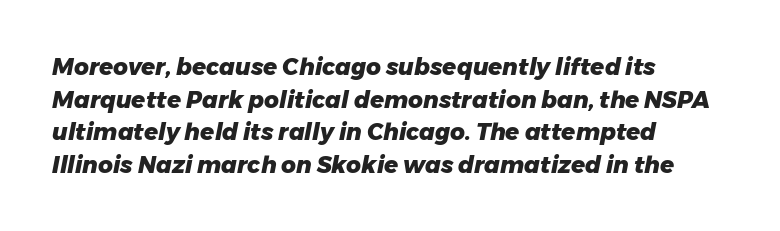
Beneath every word, the page is bare. Summary of weight: heavy, a full bold. The rows are spaced the way most documents space them. The passage shown has conventional tracking throughout. Does the lettering tilt? It does — this is italic.
